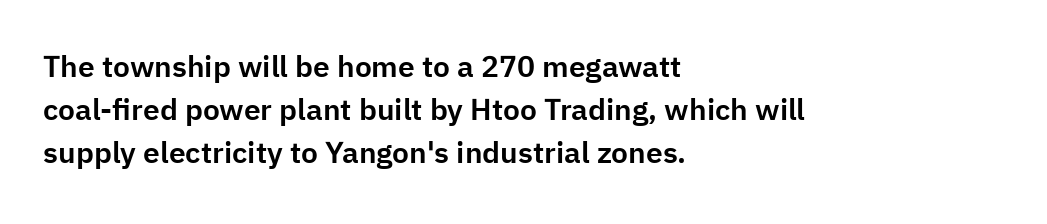
Q: Is the text italic (slanted)? A: No, it is upright.
Q: Is the typeface a serif or a sans-serif typeface? A: Sans-serif.
Q: Is the text underlined? A: No.
Q: How is the paragraph aligned? A: Left-aligned.
Q: Is the spacing between letters normal or unusually wide? A: Normal.
Q: Is the spacing between lines tight, normal or loose? A: Normal.
Q: Width (condensed, normal, or wide)? A: Normal.
Q: Stroke contrast? A: Low.
Q: x-height? A: Medium.
Q: Monospaced? A: No.
